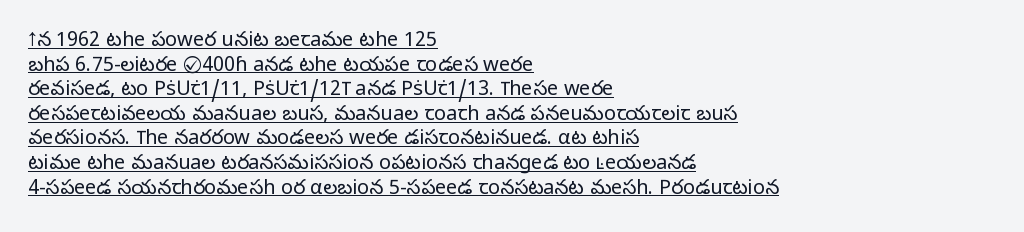
A continuous stroke trails under the words, as in a hyperlink. Is the stroke heavy? The answer is a plain regular-or-lighter. The typesetter chose a ragged-right arrangement here. Rendered with straight, roman letterforms.
